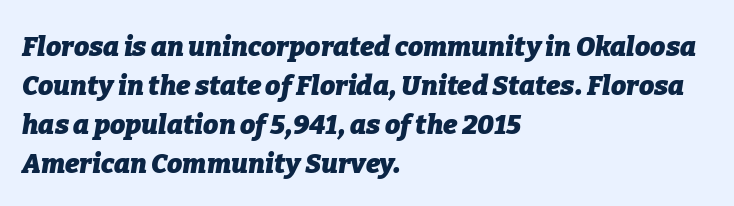
Q: Is the text bold? A: Yes.
Q: Is the text italic (slanted)? A: Yes, it leans right by about 9 degrees.
Q: Is the text underlined? A: No.
Q: How is the paragraph aligned? A: Left-aligned.
Q: Is the spacing between letters normal or unusually wide? A: Normal.
Q: Is the spacing between lines tight, normal or loose? A: Normal.
